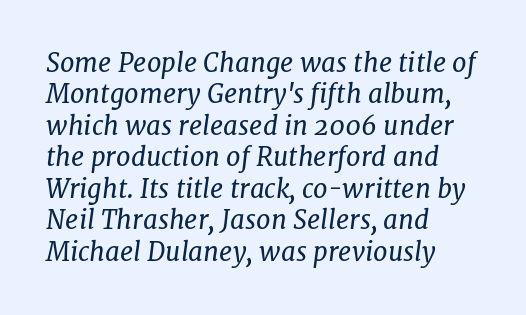
The image shows 26 px text type, italic (leaning right); set left-aligned, line spacing 1.21x, normal letter spacing, not underlined.
